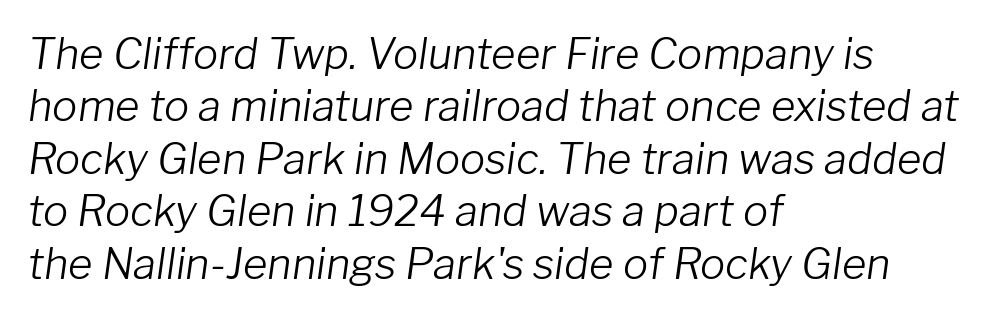
Q: Is the text bold? A: No.
Q: Is the text italic (slanted)? A: Yes, it leans right by about 8 degrees.
Q: Is the text underlined? A: No.
Q: How is the paragraph aligned? A: Left-aligned.
Q: Is the spacing between letters normal or unusually wide? A: Normal.
Q: Is the spacing between lines tight, normal or loose? A: Normal.
Q: Width (condensed, normal, or wide)? A: Normal.
Q: Stroke contrast? A: Low.
Q: x-height? A: Medium.
Q: Monospaced? A: No.
